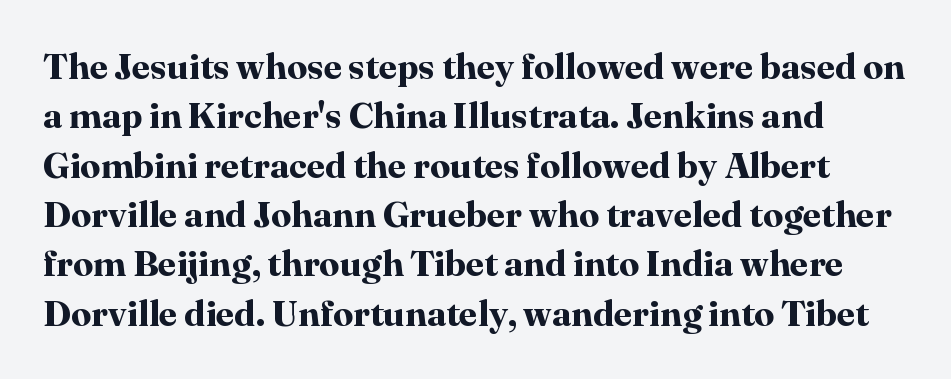
Q: Is the text bold? A: Yes.
Q: Is the text italic (slanted)? A: No, it is upright.
Q: Is the typeface a serif or a sans-serif typeface? A: Serif.
Q: Is the text underlined? A: No.
Q: Is the spacing between letters normal or unusually wide? A: Normal.
Q: Is the spacing between lines tight, normal or loose? A: Normal.
Q: Width (condensed, normal, or wide)? A: Normal.
Q: Stroke contrast? A: High.
Q: x-height? A: Medium.
Q: Monospaced? A: No.
